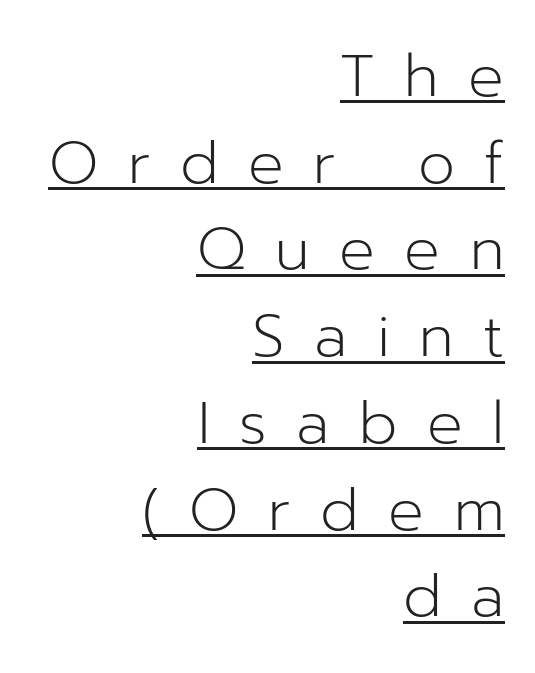
The image shows 59 px light sans-serif type, upright; set right-aligned, normal line spacing (1.47x), unusually wide letter spacing (+0.5 em), underlined; low stroke contrast and a medium x-height.
